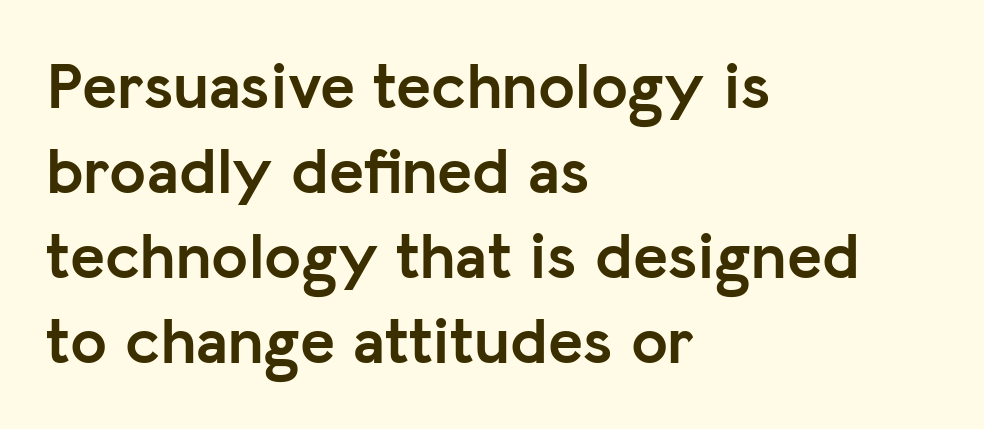
The image shows 66 px semibold sans-serif type, upright; set left-aligned, normal line spacing (1.29x), normal letter spacing, not underlined; low stroke contrast and a medium x-height.
